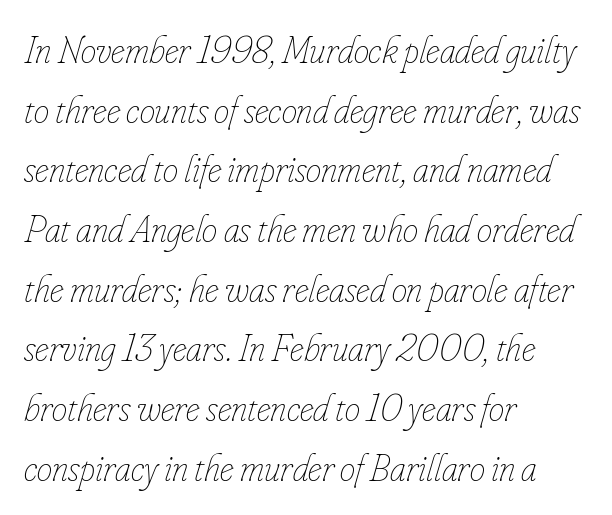
{"italic": "yes", "lean": "right", "slant_degrees": 16, "bold": "no", "weight": "thin", "width": "condensed", "stroke_contrast": "low", "x_height": "small", "monospaced": "no", "underline": "no", "align": "left", "line_spacing": "normal", "line_spacing_ratio": 1.53, "letter_spacing": "normal", "letter_spacing_em": 0.0, "glyph_px": 39}
